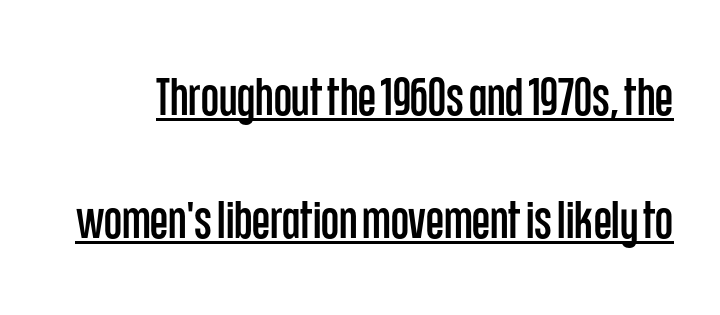
Does the leading feel generous? Absolutely, it's lavish. Letterform terminals end flat and unadorned throughout the passage. Is the letter spacing exaggerated? No — it looks like the ordinary default. The letters stand upright; this is a roman face.
